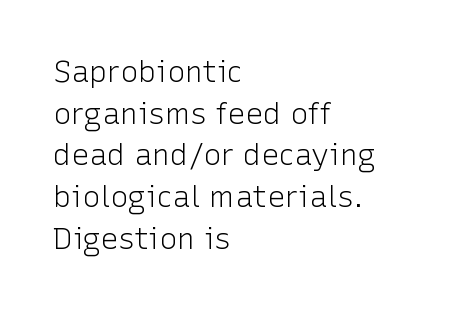
Any mark beneath the type? The region is blank. Characters remain perfectly vertical along every line. These lines are set flush left with a ragged right edge. Each letter keeps its own natural width here, so spacing adapts to shape. To sum up the face: it is a sans, with no serifs. A light-to-regular cut is what we see here.
